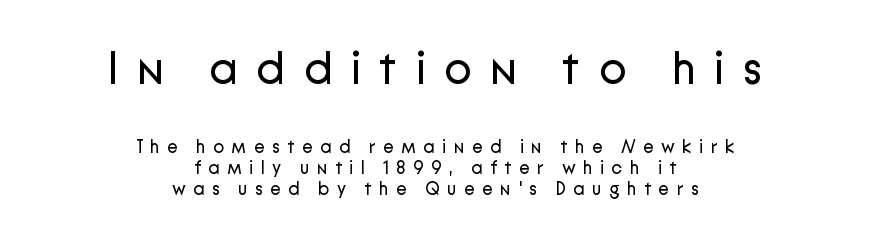
The image shows 45 px regular-weight sans-serif type, upright; set centered, line spacing 1.19x, unusually wide letter spacing (+0.41 em), not underlined; the first (top) block is 2.5x larger; low stroke contrast and a medium x-height.
